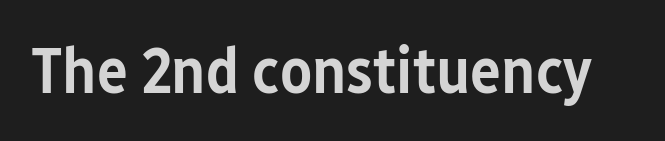
{"serif": "no", "italic": "no", "bold": "semi", "weight": "semibold", "width": "condensed", "stroke_contrast": "low", "x_height": "medium", "monospaced": "no", "underline": "no", "letter_spacing": "normal", "letter_spacing_em": 0.0, "glyph_px": 65}
